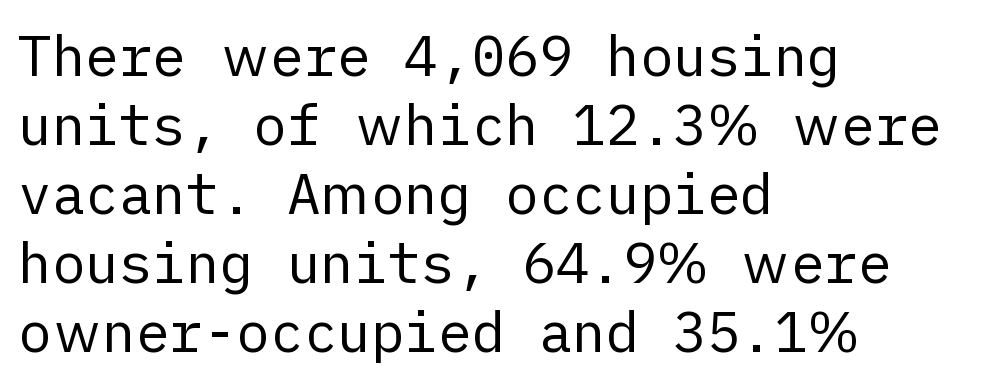
The image shows 56 px regular-weight sans-serif type, upright; set left-aligned, line spacing 1.23x, normal letter spacing, not underlined; low stroke contrast and a medium x-height.
